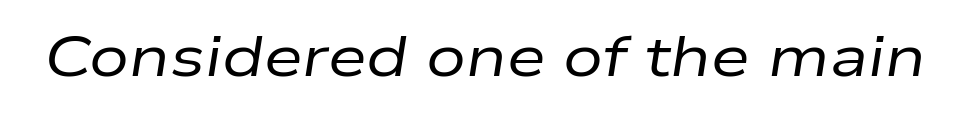
Q: Is the text bold? A: No.
Q: Is the text italic (slanted)? A: Yes, it leans right by about 9 degrees.
Q: Is the text underlined? A: No.
Q: Is the spacing between letters normal or unusually wide? A: Normal.
Q: Width (condensed, normal, or wide)? A: Wide.
Q: Stroke contrast? A: Low.
Q: x-height? A: Medium.
Q: Monospaced? A: No.
